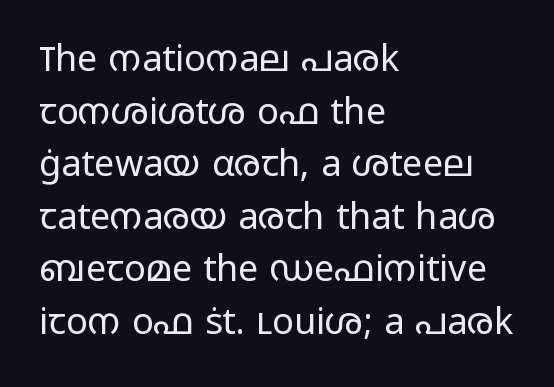
Unmarked baselines from the first word to the last. Between one letter and the next there's only the usual sliver of space. The characters are drawn with everyday or finer stroke widths. Is this a fixed-width face? No — the glyphs have proportional, varying widths. Every character sits straight up, as roman type does.
